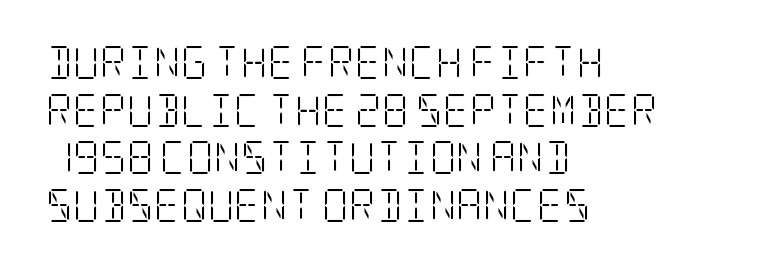
The image shows 33 px light, condensed serif type, upright; set left-aligned, normal line spacing (1.44x), normal letter spacing, not underlined; low stroke contrast and a large x-height.
